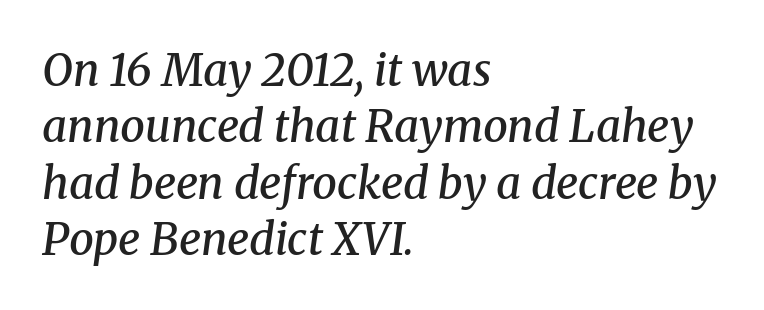
Q: Is the text bold? A: Semi-bold.
Q: Is the text italic (slanted)? A: Yes, it leans right by about 8 degrees.
Q: Is the typeface a serif or a sans-serif typeface? A: Serif.
Q: Is the text underlined? A: No.
Q: How is the paragraph aligned? A: Left-aligned.
Q: Is the spacing between letters normal or unusually wide? A: Normal.
Q: Is the spacing between lines tight, normal or loose? A: Normal.
Q: Width (condensed, normal, or wide)? A: Normal.
Q: Stroke contrast? A: Medium.
Q: x-height? A: Medium.
Q: Monospaced? A: No.
